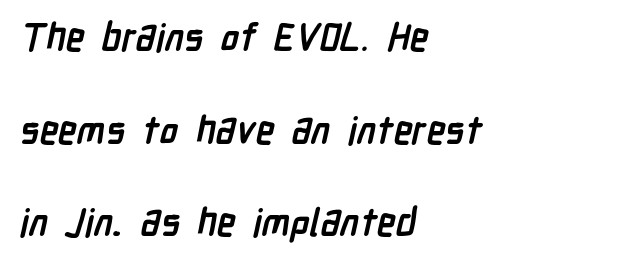
{"serif": "no", "bold": "yes", "weight": "semibold", "width": "condensed", "stroke_contrast": "low", "x_height": "medium", "monospaced": "no", "underline": "no", "align": "left", "line_spacing": "loose", "line_spacing_ratio": 2.44, "letter_spacing": "normal", "letter_spacing_em": 0.0, "glyph_px": 38}
